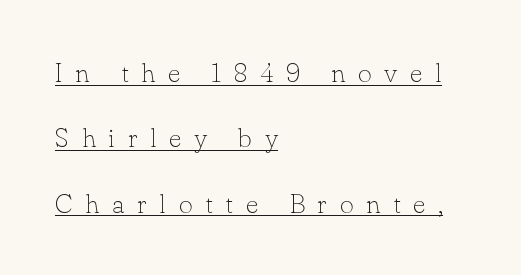
Substantial extra tracking has been applied to these lines. The ragged edge is on the right, which tells us the setting is flush left. These characters rest on top of a visible drawn line. A typesetter would call this leading open, well beyond the default. The strokes carry an ordinary text weight at most. The lettering stays uniformly vertical, giving the passage a roman look.
